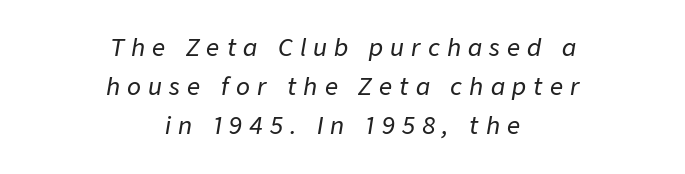
The image shows 23 px text type, italic (leaning right); set centered, normal line spacing (1.7x), unusually wide letter spacing (+0.31 em), not underlined.
